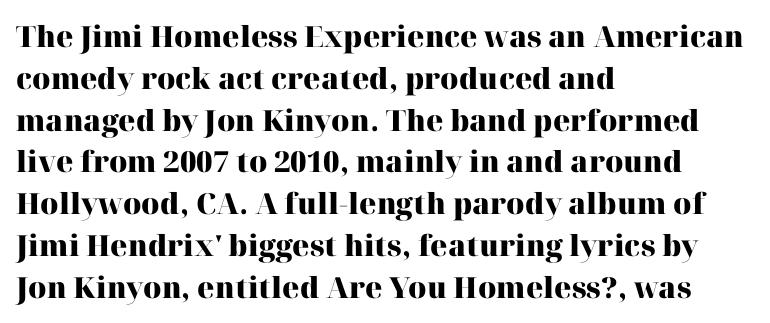
The glyphs have the mass of a bold cut. Classification — serif. Vertically, the passage feels balanced, rows spaced as you'd expect. Each word holds together tightly as a unit, with standard inter-letter gaps. Each row of text sits above clean, open space.
